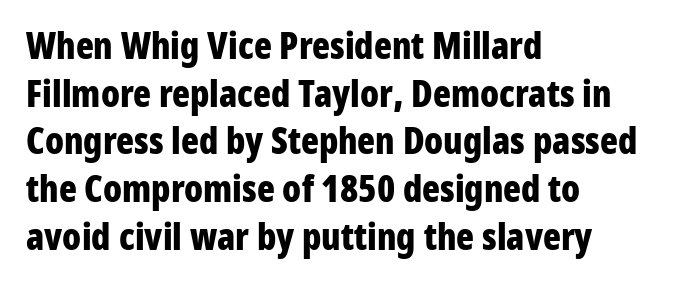
The image shows 37 px bold, condensed sans-serif type, upright; set left-aligned, normal line spacing (1.29x), normal letter spacing, not underlined; low stroke contrast and a medium x-height.
